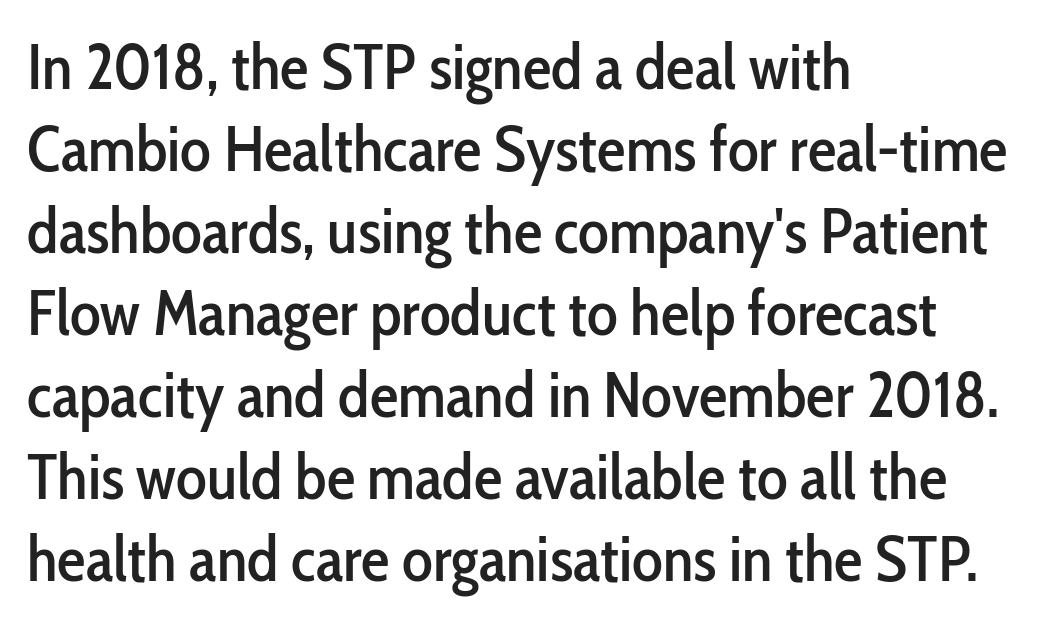
The image shows 64 px condensed sans-serif type, upright; set left-aligned, normal line spacing (1.28x), normal letter spacing, not underlined; low stroke contrast and a medium x-height.
